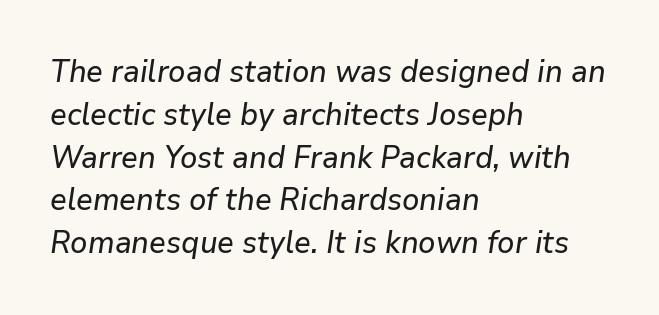
Q: Is the text italic (slanted)? A: Yes, it leans right by about 9 degrees.
Q: Is the text underlined? A: No.
Q: How is the paragraph aligned? A: Left-aligned.
Q: Is the spacing between letters normal or unusually wide? A: Normal.
Q: Is the spacing between lines tight, normal or loose? A: Normal.
Q: Width (condensed, normal, or wide)? A: Normal.
Q: Stroke contrast? A: Low.
Q: x-height? A: Medium.
Q: Monospaced? A: No.
